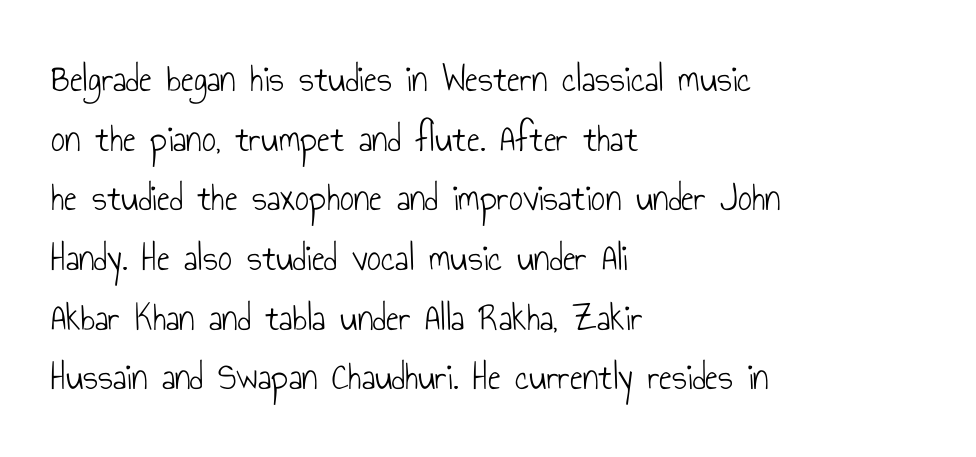
Compared with typical body copy, the letter spacing here is the same. Where is the straight margin? On the left. I'd call this a sans setting — the letters go barefoot. The specimen omits any rule beneath the text block's lines. A quiet, ordinary-to-light weight characterises the typeface. The axis of the letterforms is exactly vertical.
